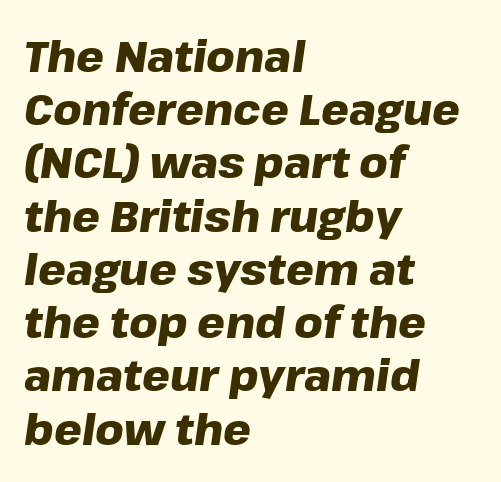
{"italic": "yes", "lean": "right", "slant_degrees": 8, "bold": "yes", "weight": "heavy", "width": "normal", "stroke_contrast": "low", "x_height": "medium", "monospaced": "no", "underline": "no", "align": "left", "line_spacing_ratio": 1.21, "letter_spacing": "normal", "letter_spacing_em": 0.0, "glyph_px": 44}
